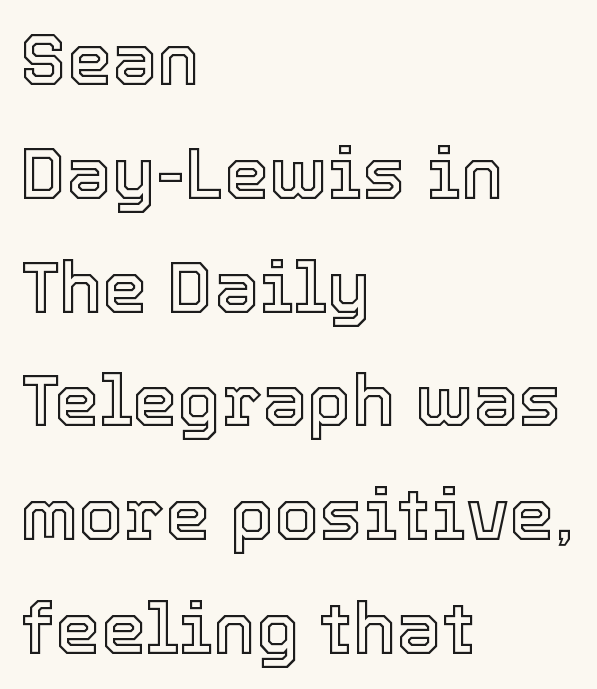
Q: Is the text italic (slanted)? A: No, it is upright.
Q: Is the text underlined? A: No.
Q: How is the paragraph aligned? A: Left-aligned.
Q: Is the spacing between letters normal or unusually wide? A: Normal.
Q: Is the spacing between lines tight, normal or loose? A: Normal.
Q: Width (condensed, normal, or wide)? A: Normal.
Q: x-height? A: Medium.
Q: Monospaced? A: No.
